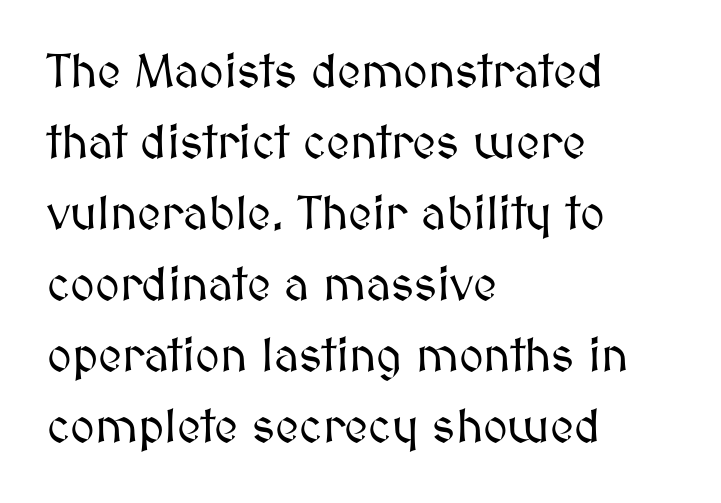
The image shows 47 px text type, upright; set left-aligned, normal line spacing (1.51x), normal letter spacing, not underlined; medium stroke contrast and a medium x-height.
